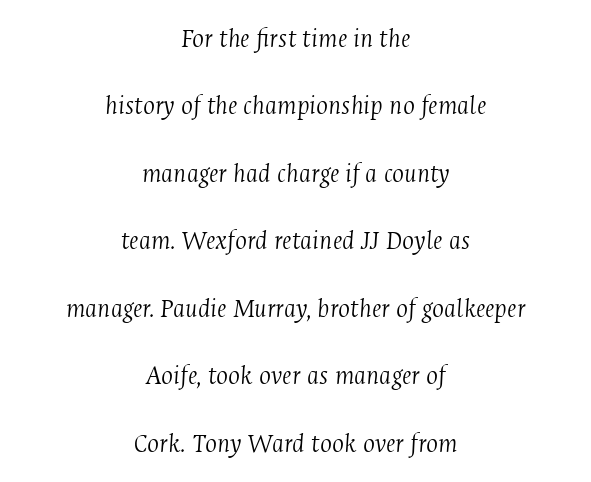
{"serif": "yes", "italic": "yes", "lean": "right", "slant_degrees": 4, "bold": "no", "weight": "light", "width": "condensed", "stroke_contrast": "medium", "x_height": "medium", "monospaced": "no", "underline": "no", "align": "center", "line_spacing": "loose", "line_spacing_ratio": 2.41, "letter_spacing": "normal", "letter_spacing_em": 0.0, "glyph_px": 28}
